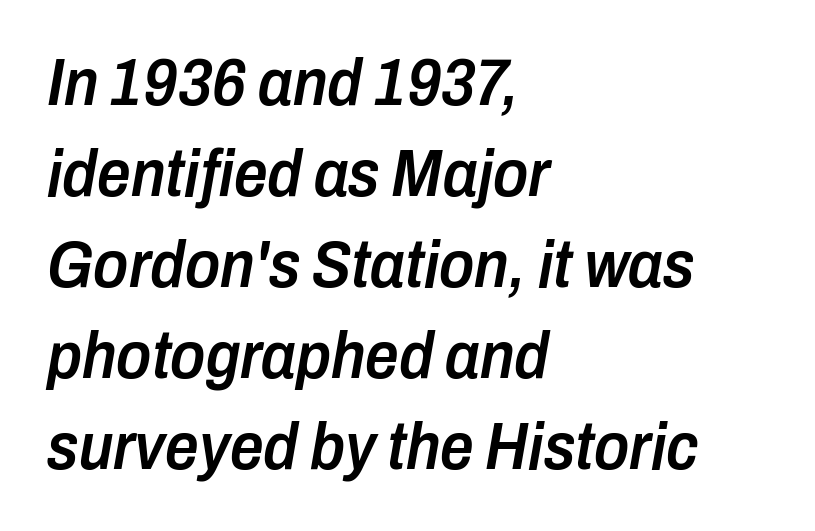
Q: Is the text bold? A: Semi-bold.
Q: Is the text italic (slanted)? A: Yes, it leans right by about 10 degrees.
Q: Is the text underlined? A: No.
Q: How is the paragraph aligned? A: Left-aligned.
Q: Is the spacing between letters normal or unusually wide? A: Normal.
Q: Is the spacing between lines tight, normal or loose? A: Normal.
Q: Width (condensed, normal, or wide)? A: Condensed.
Q: Stroke contrast? A: Low.
Q: x-height? A: Medium.
Q: Monospaced? A: No.
